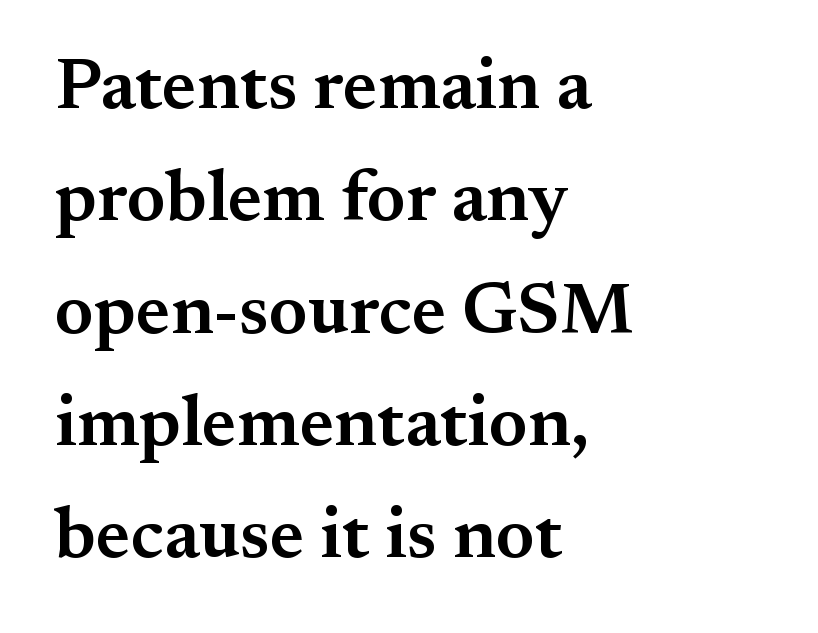
Every stem runs plumb, perpendicular to the baseline. Do the characters align in a grid? No, the font is proportional. The rendering anchors every line to the left-hand side. Here the glyphs are tracked normally, forming tight word shapes. Notice how descenders clear the ascenders below comfortably — that's standard leading. Just letters on the line, the space beneath them empty.
